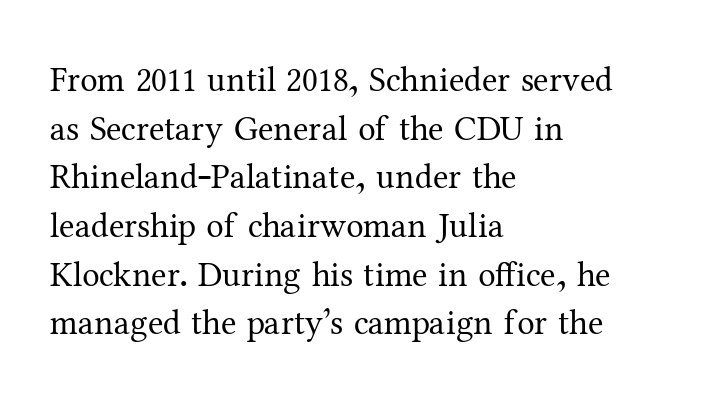
Q: Is the text bold? A: No.
Q: Is the text italic (slanted)? A: No, it is upright.
Q: Is the typeface a serif or a sans-serif typeface? A: Serif.
Q: Is the text underlined? A: No.
Q: How is the paragraph aligned? A: Left-aligned.
Q: Is the spacing between letters normal or unusually wide? A: Normal.
Q: Is the spacing between lines tight, normal or loose? A: Normal.
Q: Width (condensed, normal, or wide)? A: Normal.
Q: Stroke contrast? A: Medium.
Q: x-height? A: Medium.
Q: Monospaced? A: No.
